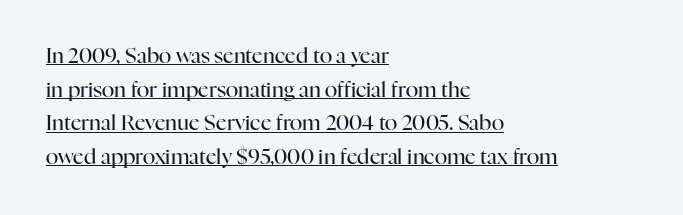
The image shows 21 px text type, upright; set left-aligned, normal line spacing (1.6x), normal letter spacing, underlined.
